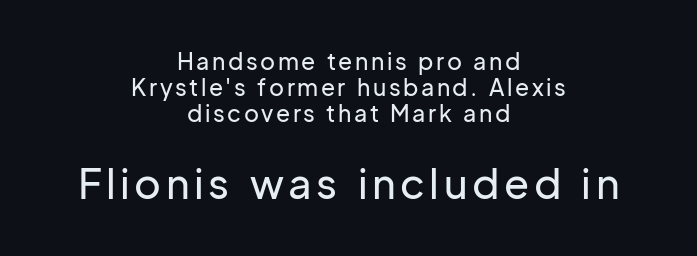
Q: Is the text italic (slanted)? A: No, it is upright.
Q: Is the typeface a serif or a sans-serif typeface? A: Sans-serif.
Q: Is the text underlined? A: No.
Q: How is the paragraph aligned? A: Centered.
Q: Is the spacing between lines tight, normal or loose? A: Tight.
Q: Which block of text is set in a larger size, the first (top) or the second (bottom)? A: The second (bottom) one.
Q: Width (condensed, normal, or wide)? A: Normal.
Q: Stroke contrast? A: Low.
Q: x-height? A: Medium.
Q: Monospaced? A: No.
